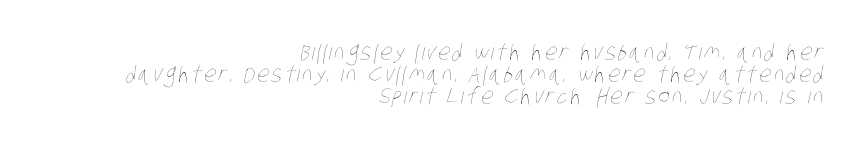
The line-height multiplier appears low, near solid setting. A light-to-regular cut is what we see here. Honestly, there is no underline to notice here at all. Does the copy run flush right? Yes — the right margin is perfectly even.
